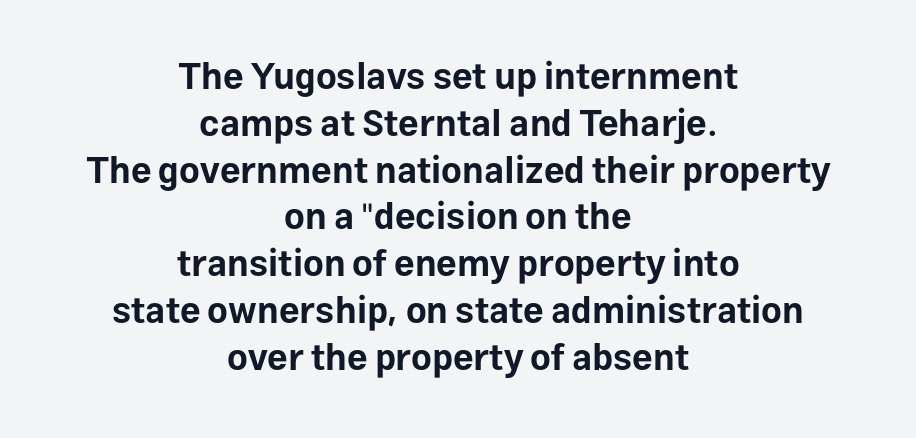
{"serif": "no", "italic": "no", "bold": "yes", "weight": "bold", "width": "normal", "stroke_contrast": "low", "x_height": "medium", "monospaced": "no", "underline": "no", "align": "center", "line_spacing": "normal", "line_spacing_ratio": 1.3, "letter_spacing": "normal", "letter_spacing_em": 0.0, "glyph_px": 36}
